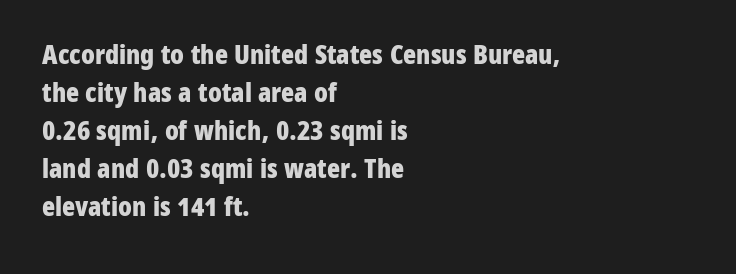
The image shows 27 px bold type, upright; set left-aligned, normal line spacing (1.41x), normal letter spacing, not underlined.
